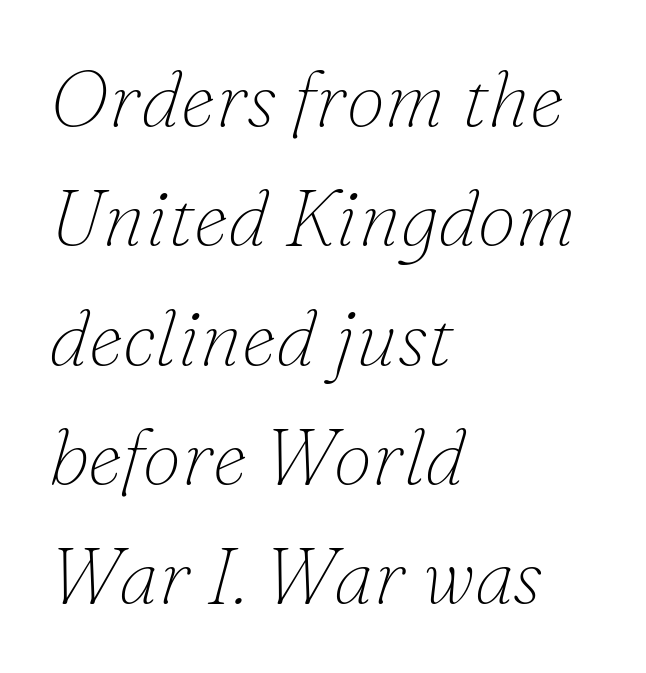
{"serif": "yes", "italic": "yes", "lean": "right", "slant_degrees": 16, "bold": "no", "weight": "thin", "width": "normal", "stroke_contrast": "low", "x_height": "small", "monospaced": "no", "underline": "no", "align": "left", "line_spacing": "normal", "line_spacing_ratio": 1.53, "letter_spacing": "normal", "letter_spacing_em": 0.0, "glyph_px": 78}
